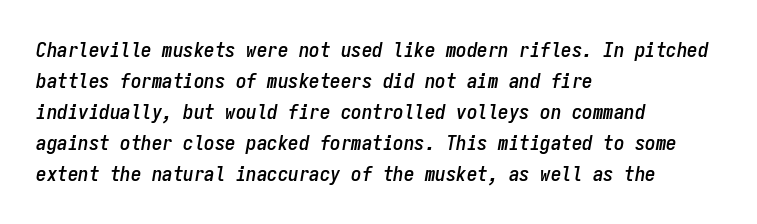
{"italic": "yes", "lean": "right", "slant_degrees": 9, "underline": "no", "align": "left", "line_spacing": "normal", "line_spacing_ratio": 1.48, "letter_spacing": "normal", "letter_spacing_em": 0.0, "glyph_px": 21}
